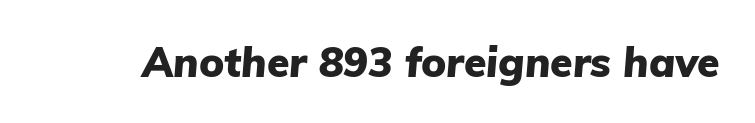
Heavy-handed strokes throughout: this text is bold. The letters advance in unequal steps, a hallmark of proportional type. Beneath every word, the page is bare. What stands out about the letter spacing? Nothing — it is the standard amount. The letters are slanted; this is an italic face.
